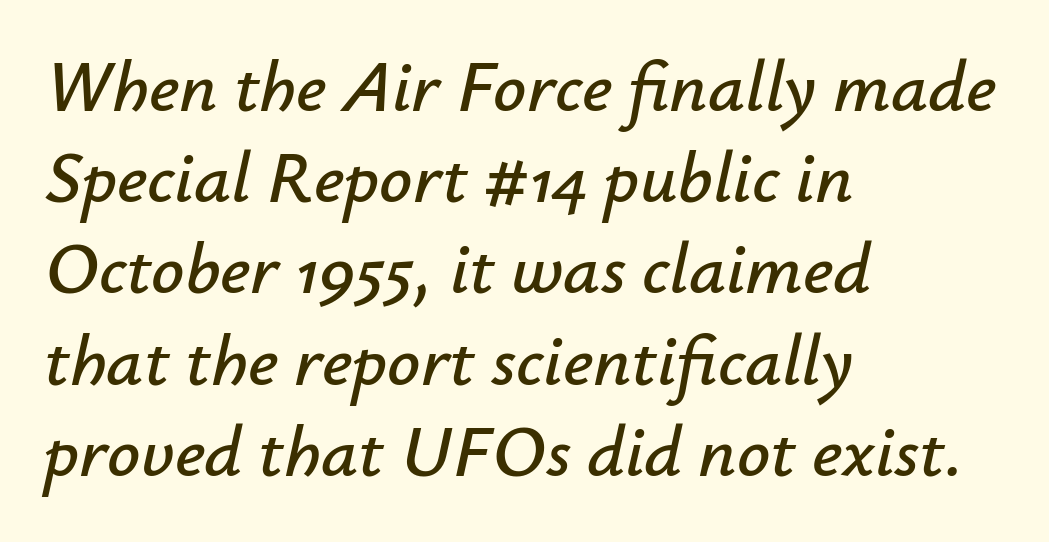
The image shows 73 px text type, italic (leaning right); set left-aligned, normal line spacing (1.25x), normal letter spacing, not underlined; low stroke contrast and a small x-height.
